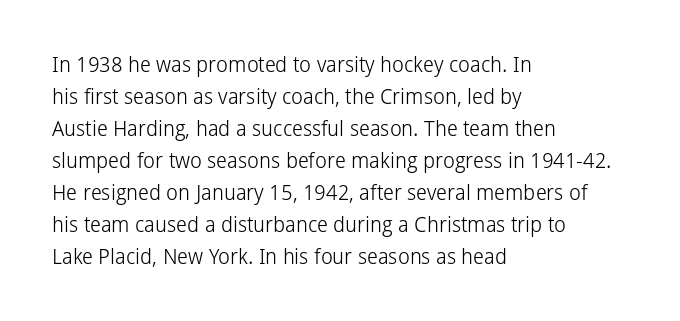
{"italic": "no", "bold": "no", "underline": "no", "align": "left", "line_spacing": "normal", "line_spacing_ratio": 1.52, "letter_spacing": "normal", "letter_spacing_em": 0.0, "glyph_px": 21}
